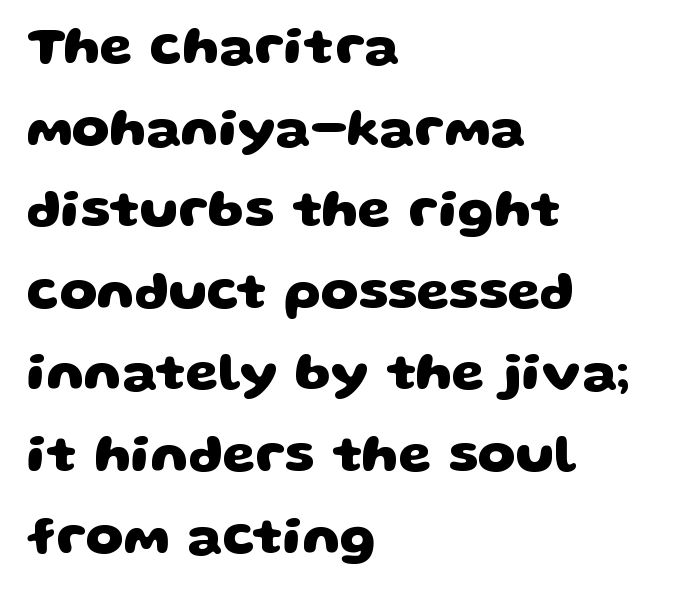
The letters carry no serifs — their stems end cleanly without finishing strokes. Observe the ordinary spacing: letters are neighbours, not strangers. Line spacing here is normal. The paragraph shown leans on its left margin.
